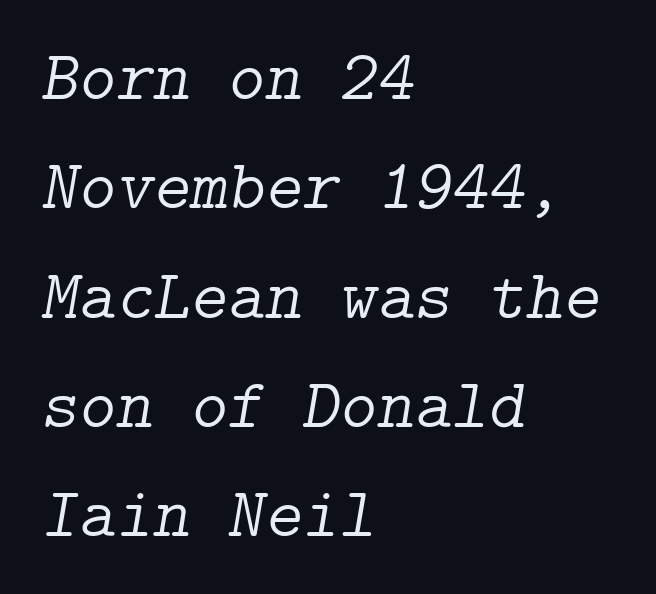
{"serif": "yes", "italic": "yes", "lean": "right", "slant_degrees": 9, "bold": "no", "weight": "light", "width": "normal", "stroke_contrast": "low", "x_height": "medium", "underline": "no", "align": "left", "line_spacing": "normal", "line_spacing_ratio": 1.54, "letter_spacing": "normal", "letter_spacing_em": 0.0, "glyph_px": 71}
